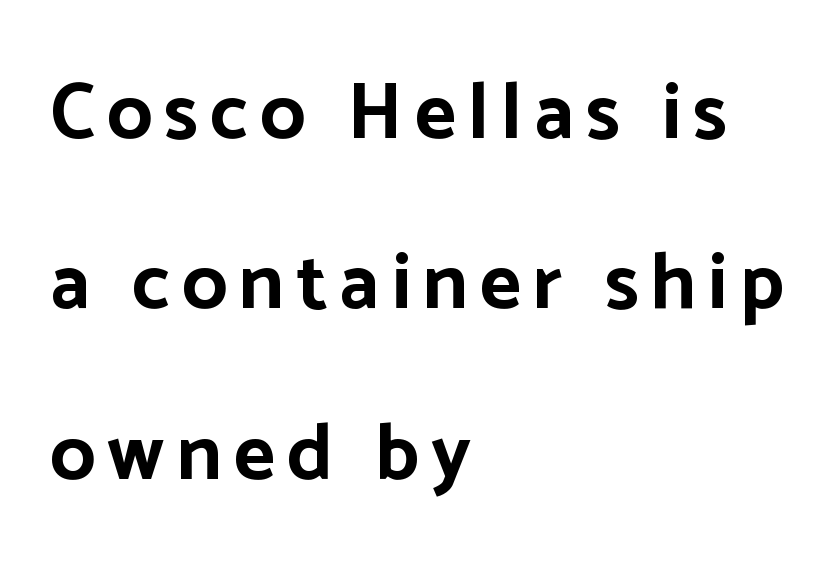
Q: Is the text bold? A: Yes.
Q: Is the text italic (slanted)? A: No, it is upright.
Q: Is the typeface a serif or a sans-serif typeface? A: Sans-serif.
Q: Is the text underlined? A: No.
Q: How is the paragraph aligned? A: Left-aligned.
Q: Is the spacing between lines tight, normal or loose? A: Loose.
Q: Width (condensed, normal, or wide)? A: Normal.
Q: Stroke contrast? A: Low.
Q: x-height? A: Medium.
Q: Monospaced? A: No.
